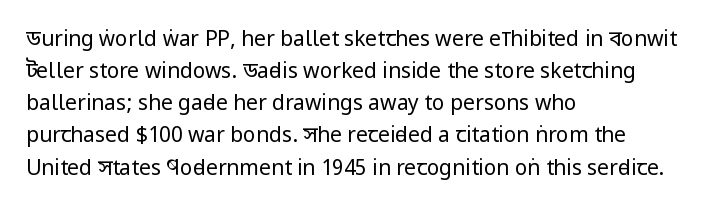
The image shows 21 px text type, upright; set left-aligned, normal line spacing (1.53x), normal letter spacing, not underlined.
